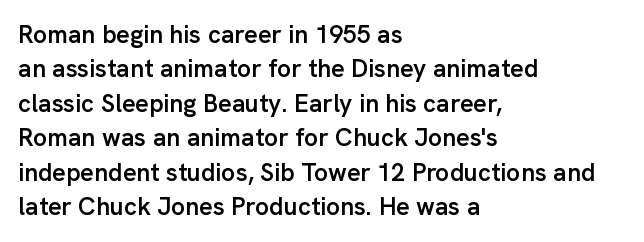
Q: Is the text bold? A: Semi-bold.
Q: Is the text italic (slanted)? A: No, it is upright.
Q: Is the text underlined? A: No.
Q: How is the paragraph aligned? A: Left-aligned.
Q: Is the spacing between letters normal or unusually wide? A: Normal.
Q: Is the spacing between lines tight, normal or loose? A: Normal.
